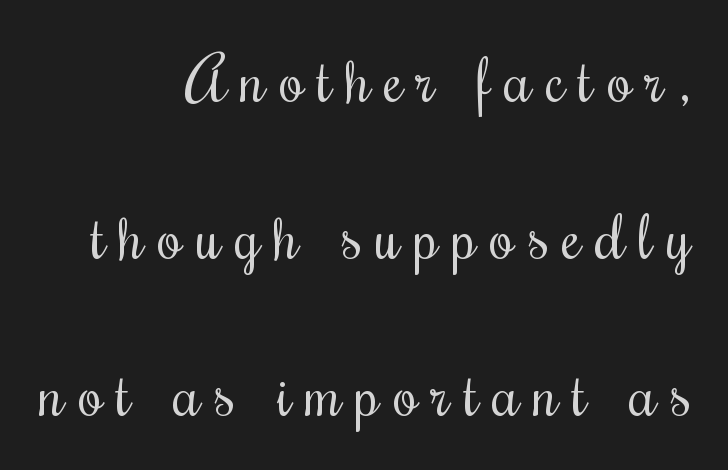
The image shows 63 px regular-weight, condensed type; set right-aligned, loose line spacing (2.49x), unusually wide letter spacing (+0.22 em), not underlined; medium stroke contrast and a small x-height.
